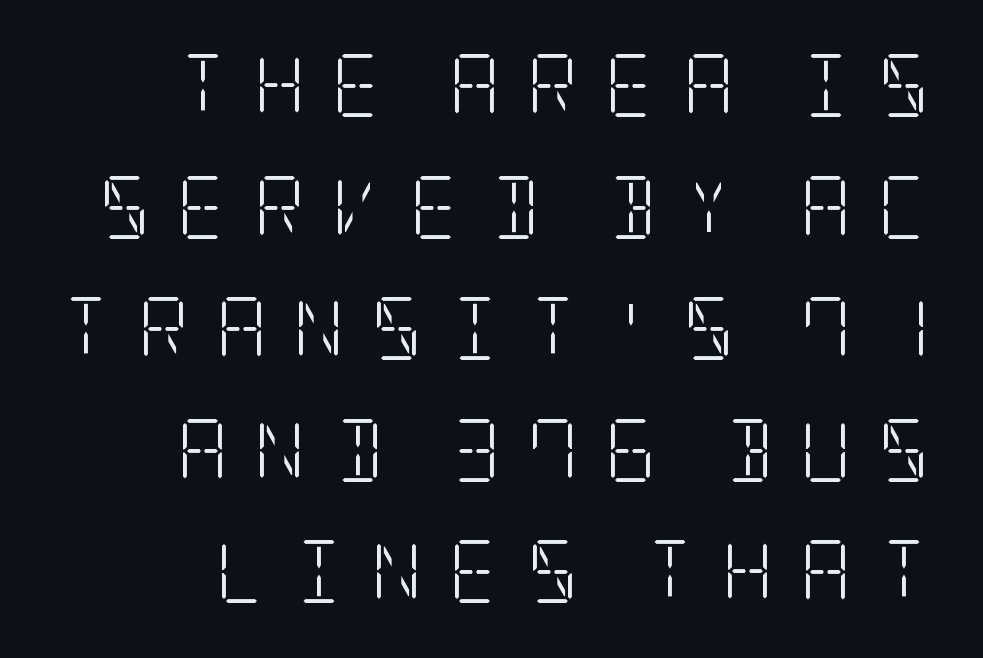
Q: Is the text bold? A: No.
Q: Is the text italic (slanted)? A: No, it is upright.
Q: Is the typeface a serif or a sans-serif typeface? A: Serif.
Q: Is the text underlined? A: No.
Q: Is the spacing between letters normal or unusually wide? A: Unusually wide.
Q: Is the spacing between lines tight, normal or loose? A: Loose.
Q: Width (condensed, normal, or wide)? A: Condensed.
Q: Stroke contrast? A: Low.
Q: x-height? A: Large.
